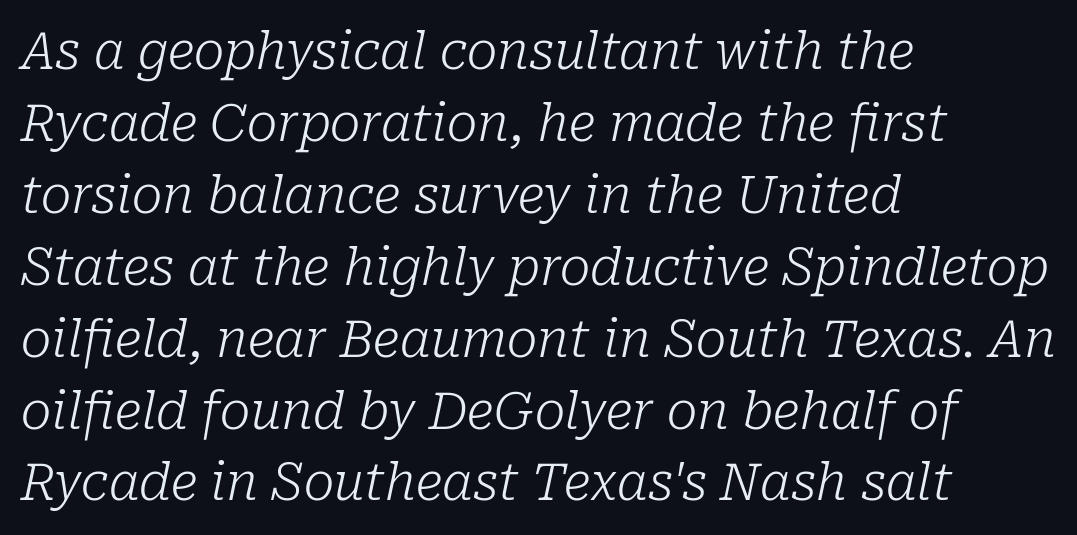
{"serif": "yes", "italic": "yes", "lean": "right", "slant_degrees": 10, "bold": "no", "weight": "light", "width": "normal", "stroke_contrast": "low", "x_height": "medium", "monospaced": "no", "underline": "no", "align": "left", "line_spacing": "normal", "line_spacing_ratio": 1.41, "letter_spacing": "normal", "letter_spacing_em": 0.0, "glyph_px": 51}
